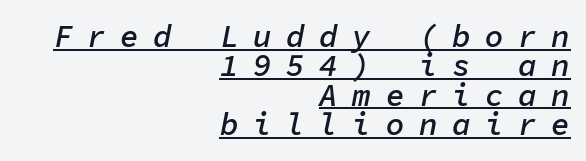
{"italic": "yes", "lean": "right", "slant_degrees": 11, "bold": "semi", "weight": "semibold", "width": "normal", "stroke_contrast": "low", "x_height": "medium", "monospaced": "yes", "underline": "yes", "align": "right", "line_spacing": "tight", "line_spacing_ratio": 0.95, "letter_spacing": "wide", "letter_spacing_em": 0.47, "glyph_px": 31}
